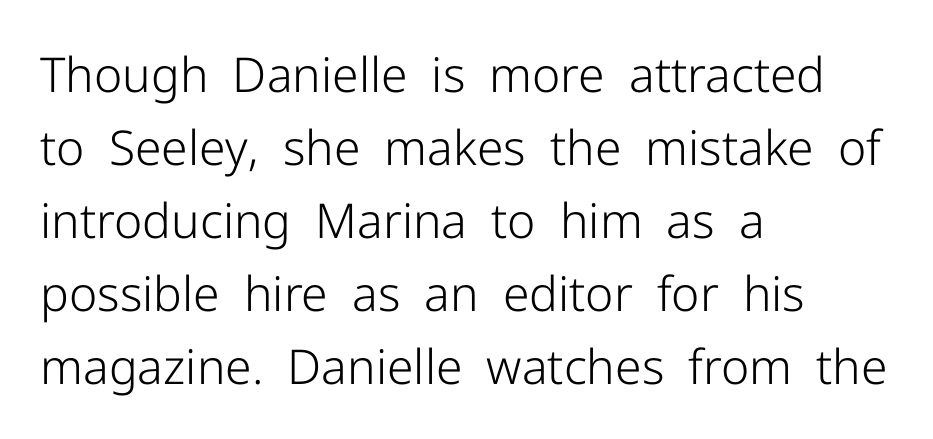
The image shows 48 px light sans-serif type, upright; set left-aligned, normal line spacing (1.52x), normal letter spacing, not underlined; low stroke contrast and a medium x-height.
